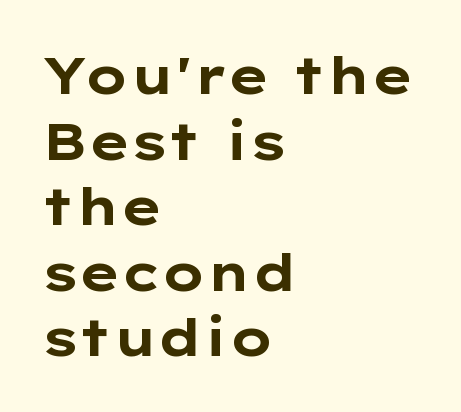
The image shows 52 px bold, wide sans-serif type, upright; set left-aligned, normal line spacing (1.26x), normal letter spacing, not underlined; low stroke contrast and a medium x-height.
